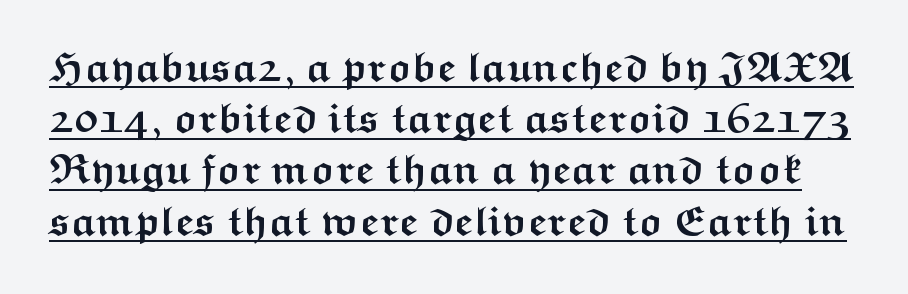
Q: Is the text bold? A: Yes.
Q: Is the text italic (slanted)? A: No, it is upright.
Q: Is the typeface a serif or a sans-serif typeface? A: Sans-serif.
Q: Is the text underlined? A: Yes.
Q: Is the spacing between letters normal or unusually wide? A: Normal.
Q: Width (condensed, normal, or wide)? A: Wide.
Q: Stroke contrast? A: Medium.
Q: x-height? A: Medium.
Q: Monospaced? A: No.
